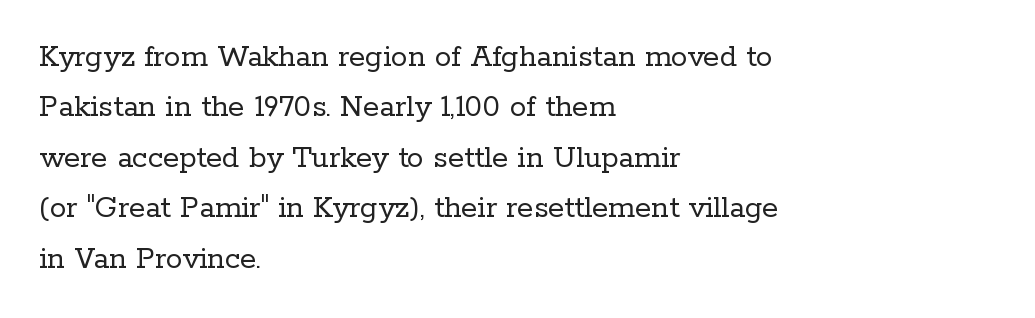
The image shows 33 px regular-weight serif type, upright; set left-aligned, normal line spacing (1.53x), normal letter spacing, not underlined; low stroke contrast and a medium x-height.
